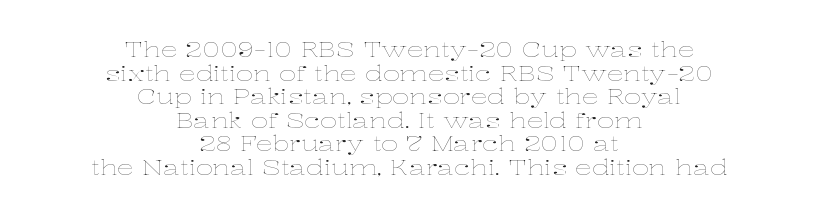
The image shows 21 px text type, upright; set centered, tight line spacing (1.12x), normal letter spacing, not underlined.
